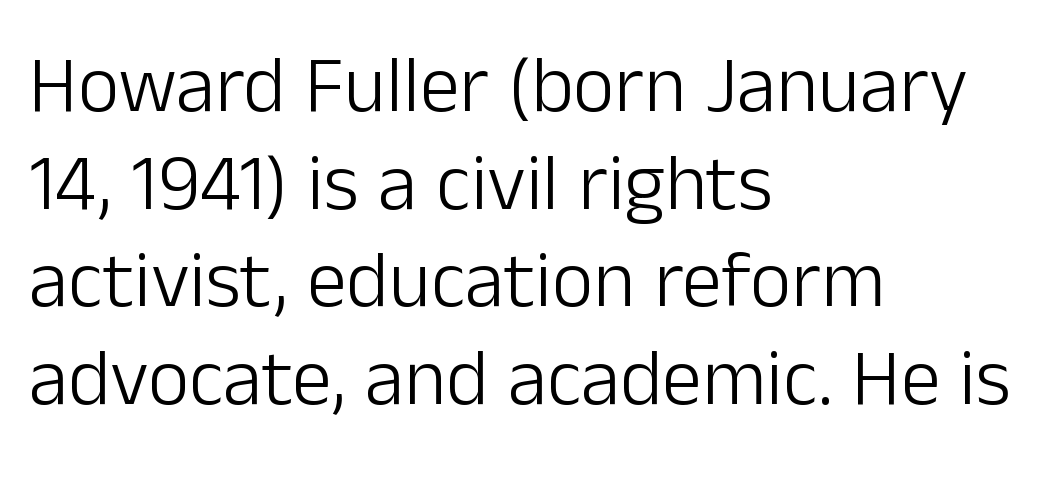
{"serif": "no", "italic": "no", "bold": "no", "weight": "light", "width": "normal", "stroke_contrast": "low", "x_height": "medium", "monospaced": "no", "underline": "no", "align": "left", "line_spacing_ratio": 1.22, "letter_spacing": "normal", "letter_spacing_em": 0.0, "glyph_px": 80}
